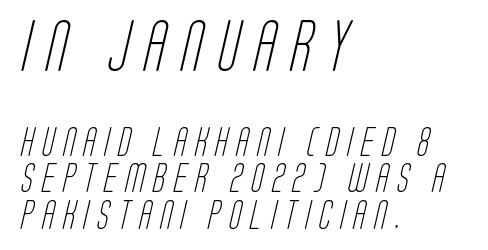
{"serif": "no", "bold": "no", "weight": "light", "width": "condensed", "stroke_contrast": "low", "x_height": "large", "monospaced": "no", "underline": "no", "align": "left", "line_spacing": "normal", "line_spacing_ratio": 1.27, "letter_spacing": "wide", "letter_spacing_em": 0.29, "larger_block": "first", "size_ratio": 1.76, "glyph_px": 51}
